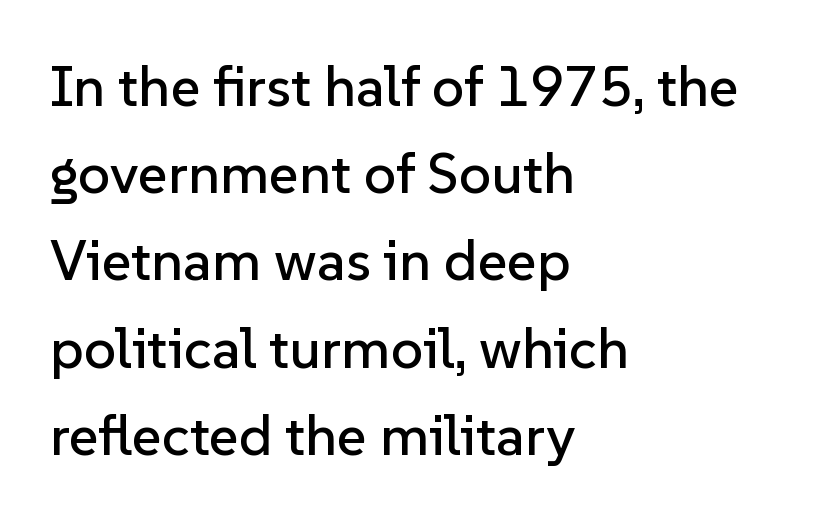
The font family rendered here belongs to the sans-serif group. Short note: letters normally spaced. The zone under the glyphs is completely vacant. Vertical spacing — default. The typesetter chose a ragged-right arrangement here.
